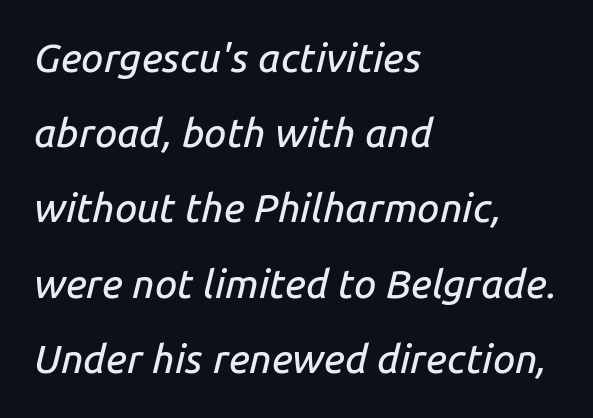
The image shows 40 px text type, italic (leaning right); set left-aligned, line spacing 1.88x, normal letter spacing, not underlined; low stroke contrast and a medium x-height.
